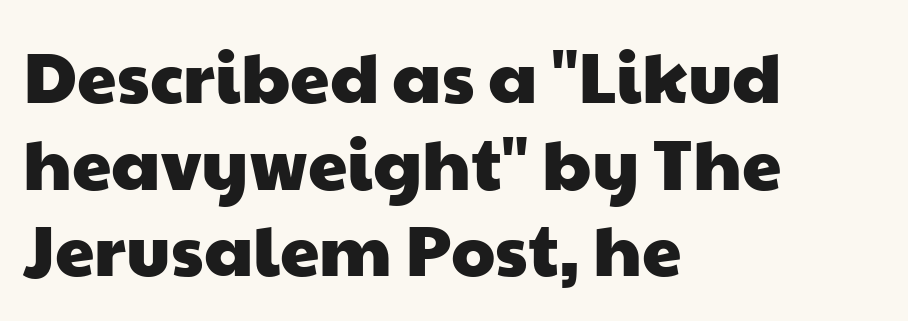
{"serif": "no", "width": "wide", "stroke_contrast": "low", "x_height": "medium", "monospaced": "no", "underline": "no", "align": "left", "line_spacing_ratio": 1.22, "letter_spacing": "normal", "letter_spacing_em": 0.0, "glyph_px": 71}
